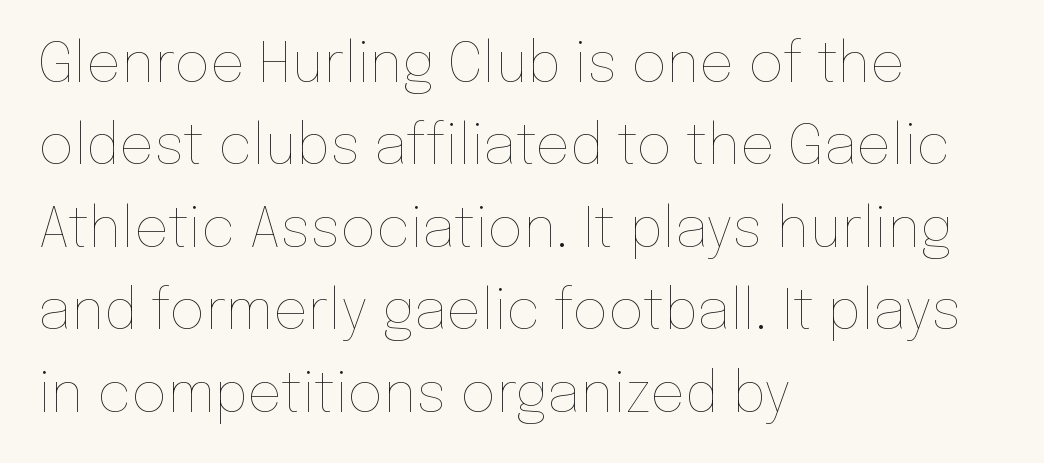
Q: Is the text bold? A: No.
Q: Is the text italic (slanted)? A: No, it is upright.
Q: Is the text underlined? A: No.
Q: How is the paragraph aligned? A: Left-aligned.
Q: Is the spacing between letters normal or unusually wide? A: Normal.
Q: Is the spacing between lines tight, normal or loose? A: Normal.
Q: Width (condensed, normal, or wide)? A: Normal.
Q: Stroke contrast? A: Low.
Q: x-height? A: Medium.
Q: Monospaced? A: No.
